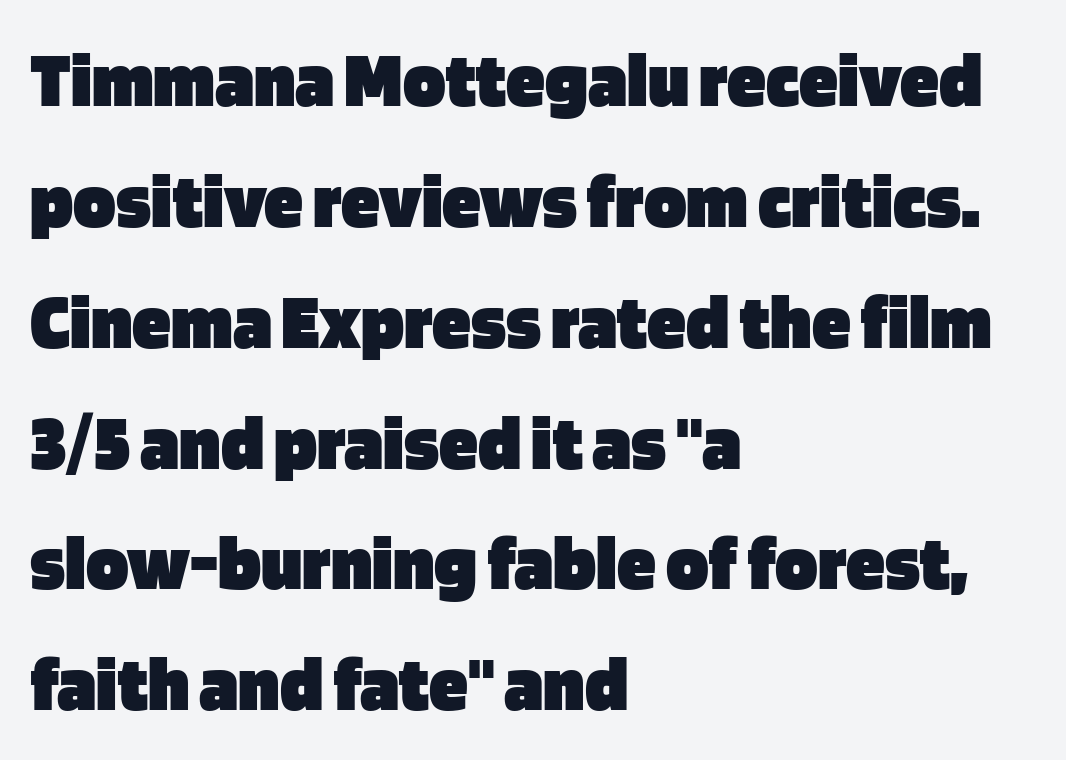
Q: Is the text bold? A: Yes.
Q: Is the text italic (slanted)? A: No, it is upright.
Q: Is the typeface a serif or a sans-serif typeface? A: Sans-serif.
Q: Is the text underlined? A: No.
Q: How is the paragraph aligned? A: Left-aligned.
Q: Is the spacing between letters normal or unusually wide? A: Normal.
Q: Is the spacing between lines tight, normal or loose? A: Normal.
Q: Width (condensed, normal, or wide)? A: Normal.
Q: Stroke contrast? A: Low.
Q: x-height? A: Large.
Q: Monospaced? A: No.
